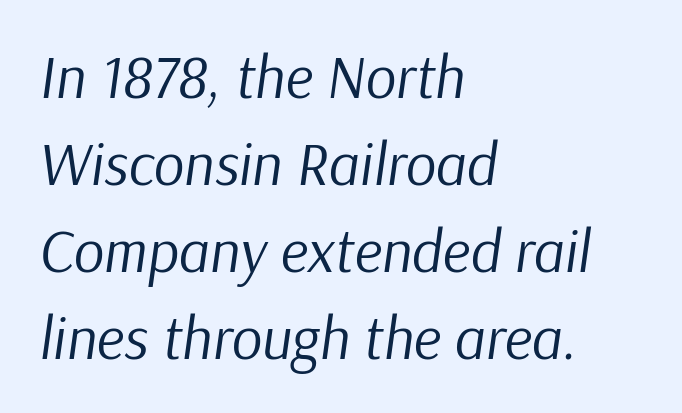
The image shows 60 px regular-weight type, italic (leaning right); set left-aligned, normal line spacing (1.45x), normal letter spacing, not underlined; low stroke contrast and a medium x-height.
